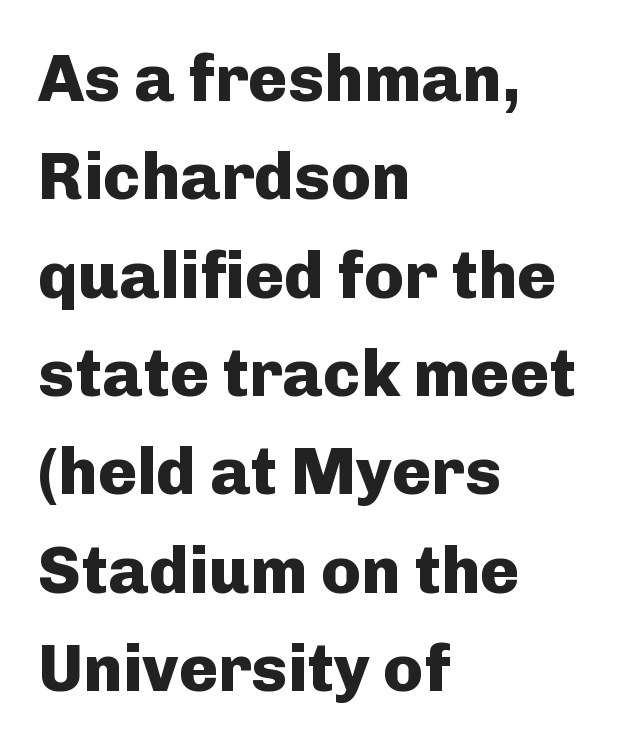
Default kerning and tracking; the words read as compact shapes. The line-height multiplier appears to be the usual default. Check the space under the baseline: it is left empty. Regarding serifs, this sample does without them.
